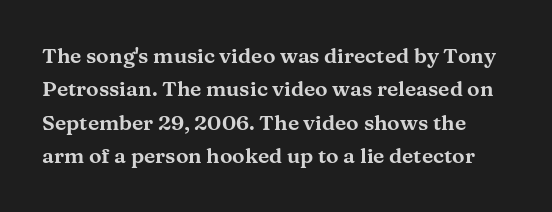
The image shows 21 px text type, upright; set normal line spacing (1.59x), normal letter spacing, not underlined.
